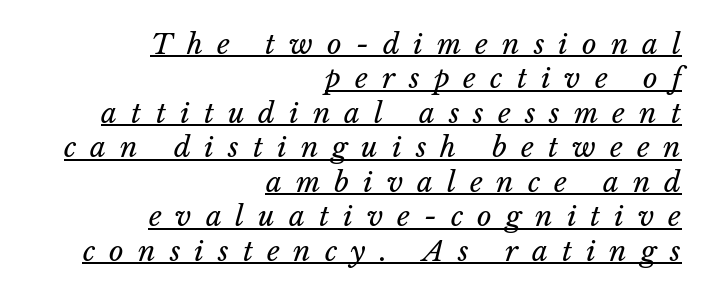
The image shows 28 px regular-weight type, italic (leaning right); set right-aligned, line spacing 1.23x, unusually wide letter spacing (+0.5 em), underlined; low stroke contrast and a medium x-height.
